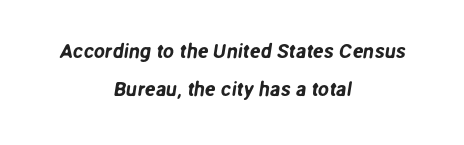
{"underline": "no", "align": "center", "line_spacing": "loose", "line_spacing_ratio": 1.92, "letter_spacing": "normal", "letter_spacing_em": 0.0, "glyph_px": 20}
